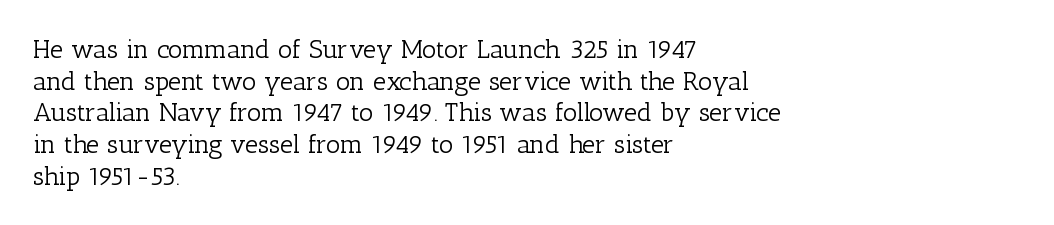
The image shows 26 px text type, upright; set left-aligned, line spacing 1.22x, normal letter spacing, not underlined.
